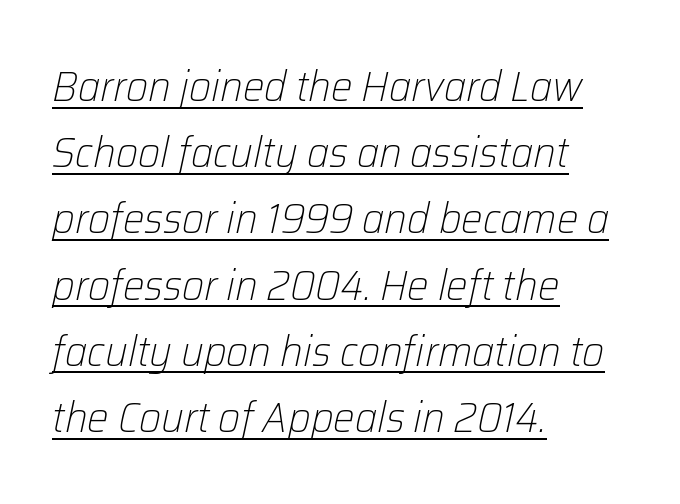
The letters sit at their default tracking, neither squeezed nor spread. Weight: in the light-to-regular range. You could not count columns in this text — the font is proportionally spaced. This block has exactly the height ordinary leading produces. The axis of the letterforms is tilted away from vertical. This sample carries an underscore along the baseline area.
